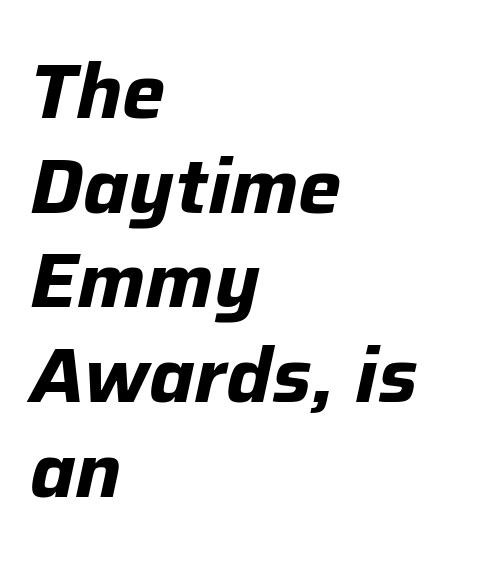
The image shows 77 px bold type, italic (leaning right); set left-aligned, line spacing 1.23x, normal letter spacing, not underlined; low stroke contrast and a medium x-height.
